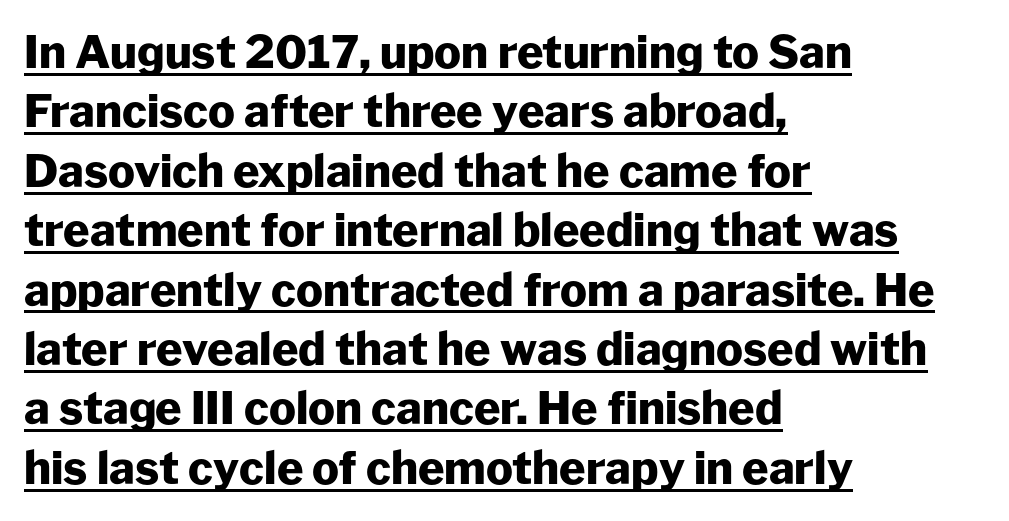
{"serif": "no", "italic": "no", "bold": "yes", "weight": "heavy", "width": "normal", "stroke_contrast": "low", "x_height": "medium", "monospaced": "no", "underline": "yes", "align": "left", "line_spacing": "normal", "line_spacing_ratio": 1.32, "letter_spacing": "normal", "letter_spacing_em": 0.0, "glyph_px": 45}
